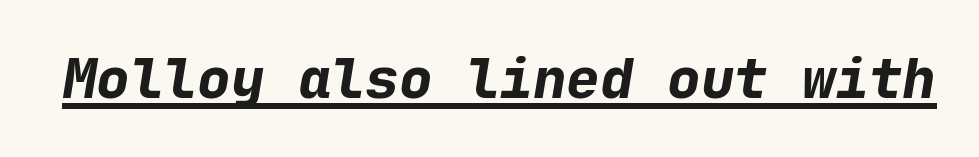
{"italic": "yes", "lean": "right", "slant_degrees": 9, "bold": "yes", "weight": "bold", "width": "normal", "stroke_contrast": "low", "x_height": "medium", "monospaced": "yes", "underline": "yes", "letter_spacing": "normal", "letter_spacing_em": 0.0, "glyph_px": 56}
